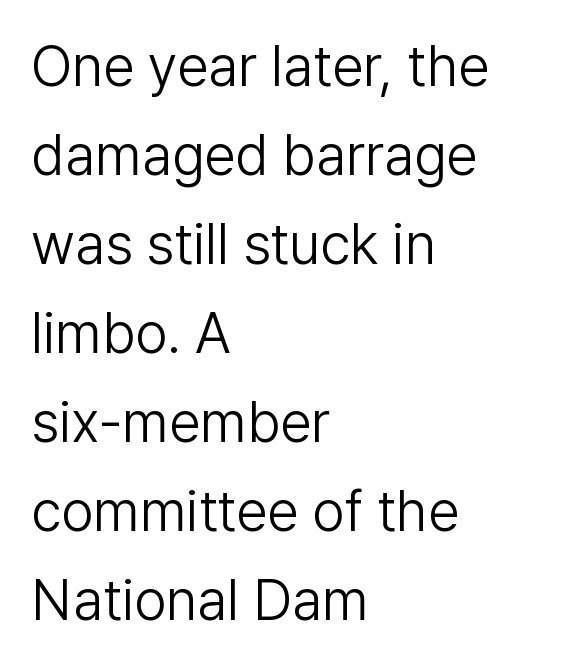
{"serif": "no", "italic": "no", "bold": "no", "weight": "light", "width": "normal", "stroke_contrast": "low", "x_height": "medium", "monospaced": "no", "underline": "no", "align": "left", "line_spacing": "normal", "line_spacing_ratio": 1.56, "letter_spacing": "normal", "letter_spacing_em": 0.0, "glyph_px": 57}
